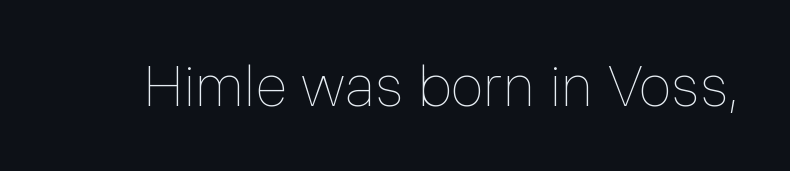
The face looks like a standard text weight, possibly lighter. Rendered with straight, roman letterforms. Quick note: underline off. You could not count columns in this text — the font is proportionally spaced. Is the letter spacing exaggerated? No — it looks like the ordinary default.
